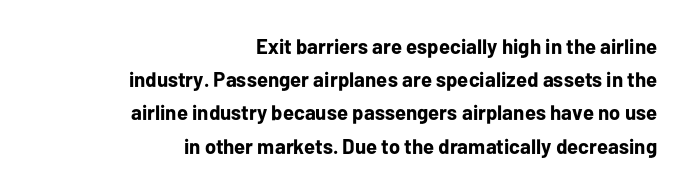
The image shows 21 px bold type, upright; set right-aligned, normal line spacing (1.58x), normal letter spacing, not underlined.
